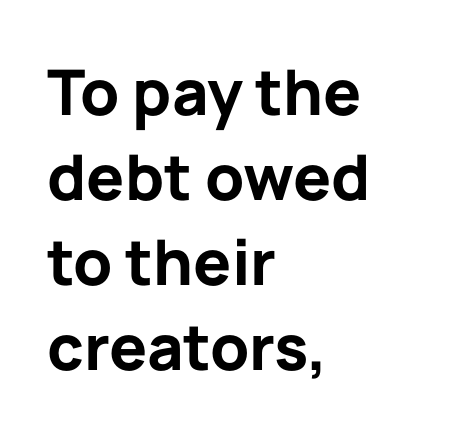
The image shows 63 px bold sans-serif type, upright; set left-aligned, normal line spacing (1.35x), normal letter spacing, not underlined; low stroke contrast and a medium x-height.
